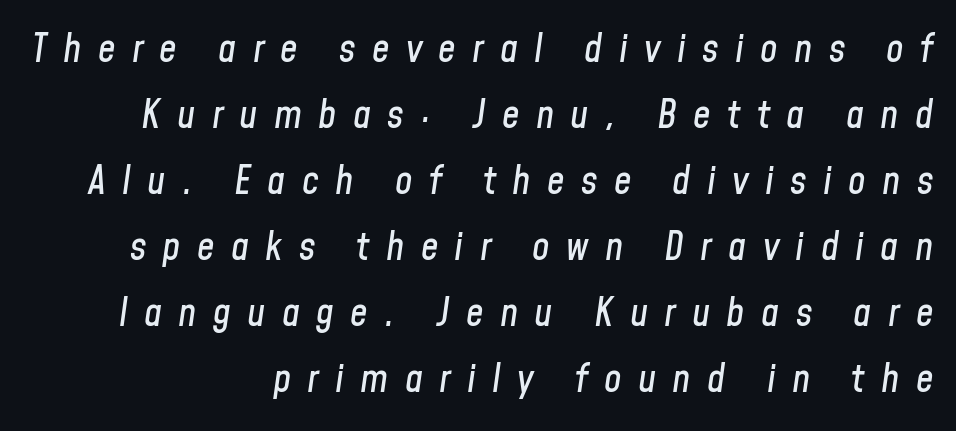
Q: Is the text italic (slanted)? A: Yes, it leans right by about 8 degrees.
Q: Is the text underlined? A: No.
Q: How is the paragraph aligned? A: Right-aligned.
Q: Is the spacing between letters normal or unusually wide? A: Unusually wide.
Q: Is the spacing between lines tight, normal or loose? A: Normal.
Q: Width (condensed, normal, or wide)? A: Condensed.
Q: Stroke contrast? A: Low.
Q: x-height? A: Medium.
Q: Monospaced? A: No.
